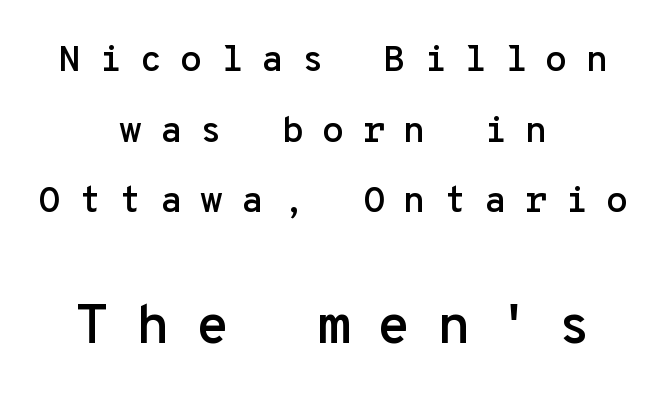
{"serif": "no", "italic": "no", "width": "normal", "stroke_contrast": "low", "x_height": "medium", "monospaced": "yes", "underline": "no", "align": "center", "line_spacing": "loose", "line_spacing_ratio": 1.91, "letter_spacing": "wide", "letter_spacing_em": 0.48, "larger_block": "second", "size_ratio": 1.49, "glyph_px": 55}
